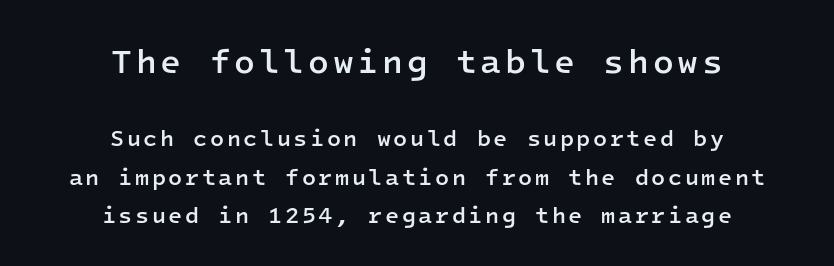
{"serif": "no", "italic": "no", "bold": "semi", "weight": "semibold", "width": "normal", "stroke_contrast": "low", "x_height": "medium", "monospaced": "yes", "underline": "no", "align": "center", "line_spacing": "normal", "line_spacing_ratio": 1.69, "larger_block": "first", "size_ratio": 1.48, "glyph_px": 34}
